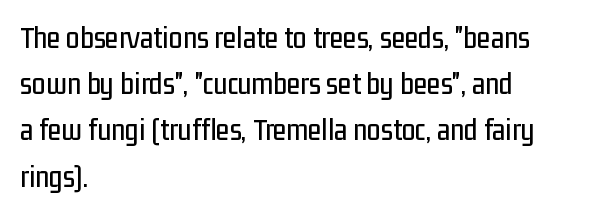
Q: Is the text italic (slanted)? A: No, it is upright.
Q: Is the typeface a serif or a sans-serif typeface? A: Sans-serif.
Q: Is the text underlined? A: No.
Q: How is the paragraph aligned? A: Left-aligned.
Q: Is the spacing between letters normal or unusually wide? A: Normal.
Q: Is the spacing between lines tight, normal or loose? A: Normal.
Q: Width (condensed, normal, or wide)? A: Condensed.
Q: Stroke contrast? A: Low.
Q: x-height? A: Medium.
Q: Monospaced? A: No.
